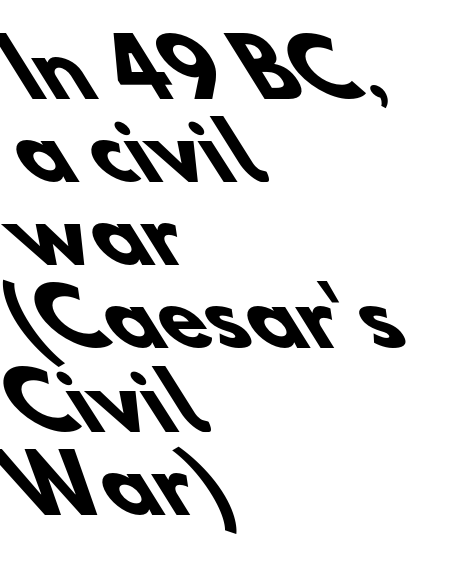
The rendering uses a small line-height, squeezing the rows. A bare baseline throughout the passage. Nope, no serifs anywhere on these letters. Compared with an ordinary text face, these strokes are far heavier — a full bold.
